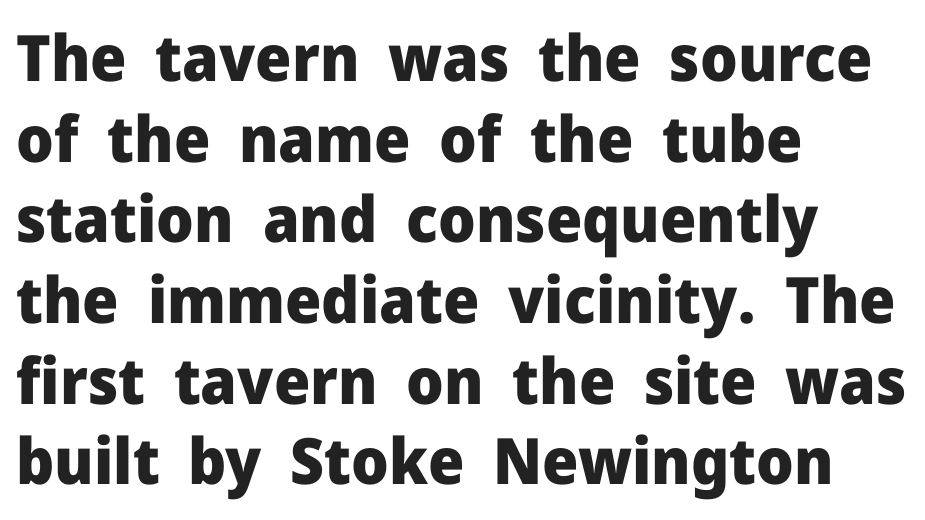
Q: Is the text bold? A: Yes.
Q: Is the text italic (slanted)? A: No, it is upright.
Q: Is the typeface a serif or a sans-serif typeface? A: Sans-serif.
Q: Is the text underlined? A: No.
Q: How is the paragraph aligned? A: Left-aligned.
Q: Is the spacing between letters normal or unusually wide? A: Normal.
Q: Is the spacing between lines tight, normal or loose? A: Normal.
Q: Width (condensed, normal, or wide)? A: Normal.
Q: Stroke contrast? A: Low.
Q: x-height? A: Medium.
Q: Monospaced? A: No.
